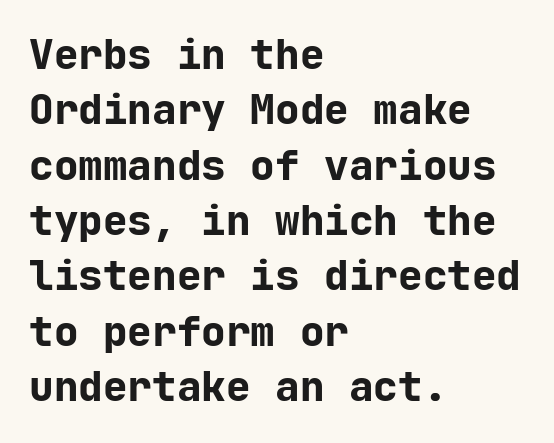
Q: Is the text bold? A: Yes.
Q: Is the text italic (slanted)? A: No, it is upright.
Q: Is the typeface a serif or a sans-serif typeface? A: Sans-serif.
Q: Is the text underlined? A: No.
Q: How is the paragraph aligned? A: Left-aligned.
Q: Is the spacing between letters normal or unusually wide? A: Normal.
Q: Is the spacing between lines tight, normal or loose? A: Normal.
Q: Width (condensed, normal, or wide)? A: Normal.
Q: Stroke contrast? A: Low.
Q: x-height? A: Medium.
Q: Monospaced? A: Yes.
